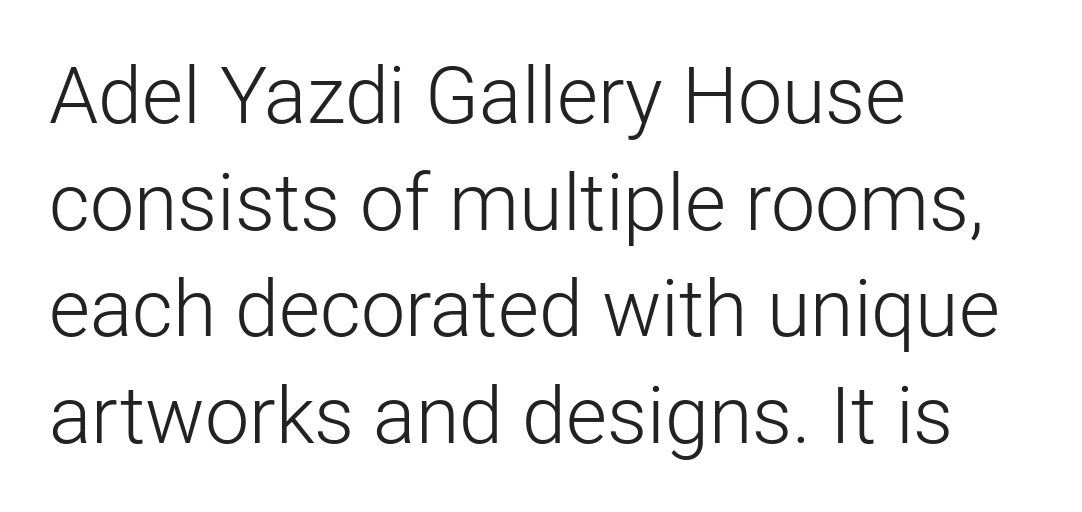
{"serif": "no", "italic": "no", "bold": "no", "weight": "light", "width": "normal", "stroke_contrast": "low", "x_height": "medium", "monospaced": "no", "underline": "no", "align": "left", "line_spacing": "normal", "line_spacing_ratio": 1.35, "letter_spacing": "normal", "letter_spacing_em": 0.0, "glyph_px": 79}
